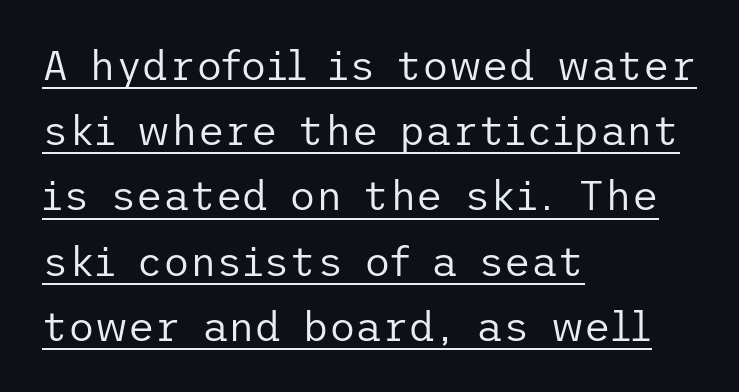
This rendering features underlined lettering. The passage is arranged the way most books set body copy — flush left. This is not heavy type; no bold has been used. Upright lettering throughout. Font category for this specimen: sans-serif. Regular leading.
